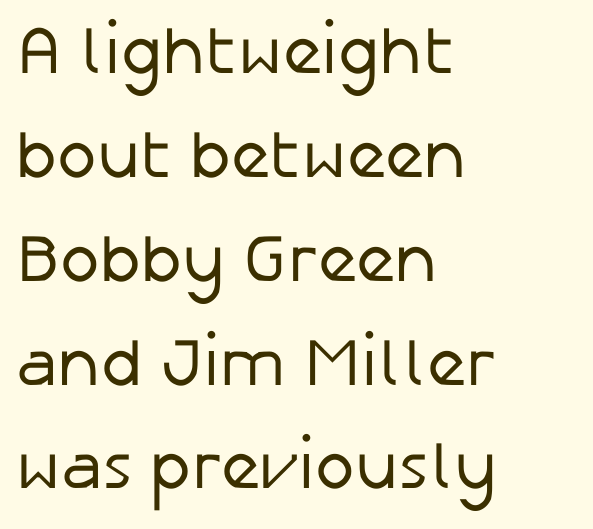
Q: Is the text bold? A: No.
Q: Is the text italic (slanted)? A: No, it is upright.
Q: Is the typeface a serif or a sans-serif typeface? A: Sans-serif.
Q: Is the text underlined? A: No.
Q: How is the paragraph aligned? A: Left-aligned.
Q: Is the spacing between letters normal or unusually wide? A: Normal.
Q: Is the spacing between lines tight, normal or loose? A: Normal.
Q: Width (condensed, normal, or wide)? A: Normal.
Q: Stroke contrast? A: Low.
Q: x-height? A: Medium.
Q: Monospaced? A: No.
